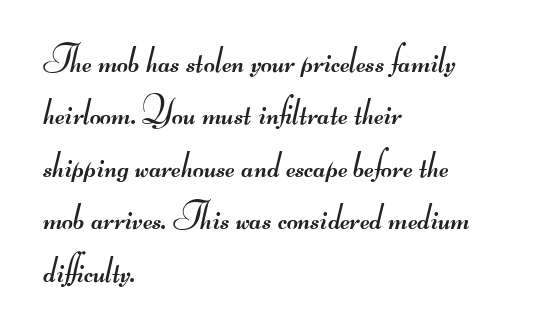
Q: Is the text bold? A: No.
Q: Is the typeface a serif or a sans-serif typeface? A: Sans-serif.
Q: Is the text underlined? A: No.
Q: How is the paragraph aligned? A: Left-aligned.
Q: Is the spacing between letters normal or unusually wide? A: Normal.
Q: Is the spacing between lines tight, normal or loose? A: Normal.
Q: Width (condensed, normal, or wide)? A: Wide.
Q: Stroke contrast? A: Medium.
Q: Monospaced? A: No.
